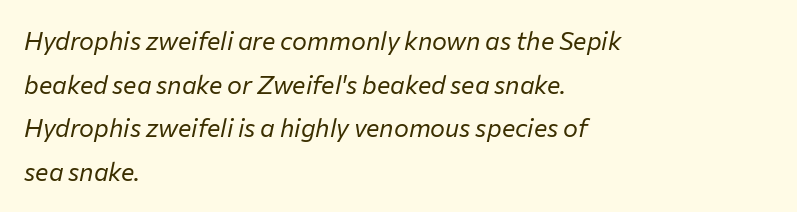
{"italic": "yes", "lean": "right", "slant_degrees": 12, "bold": "no", "underline": "no", "align": "left", "line_spacing_ratio": 1.75, "letter_spacing": "normal", "letter_spacing_em": 0.0, "glyph_px": 25}
